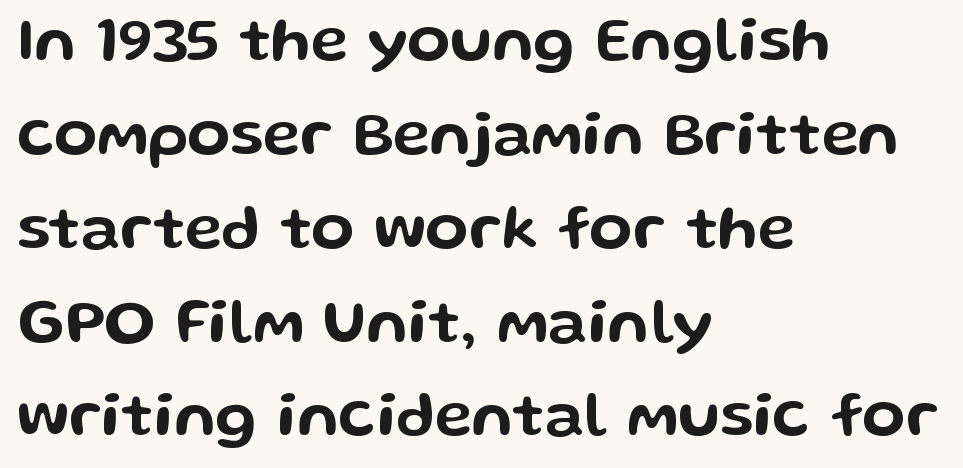
Q: Is the text italic (slanted)? A: No, it is upright.
Q: Is the typeface a serif or a sans-serif typeface? A: Sans-serif.
Q: Is the text underlined? A: No.
Q: How is the paragraph aligned? A: Left-aligned.
Q: Is the spacing between letters normal or unusually wide? A: Normal.
Q: Is the spacing between lines tight, normal or loose? A: Normal.
Q: Width (condensed, normal, or wide)? A: Wide.
Q: Stroke contrast? A: Low.
Q: x-height? A: Medium.
Q: Monospaced? A: No.
